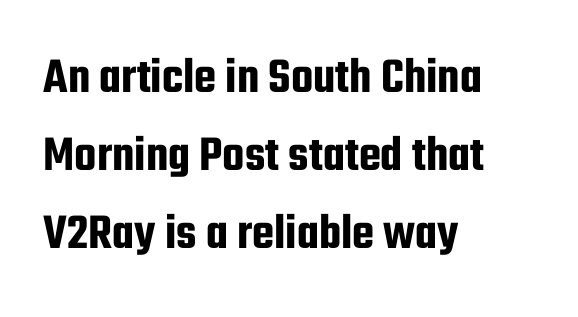
The image shows 51 px condensed sans-serif type, upright; set left-aligned, normal line spacing (1.53x), normal letter spacing, not underlined; low stroke contrast and a medium x-height.
